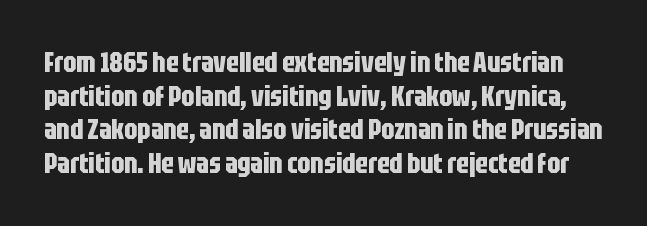
The image shows 28 px bold, condensed sans-serif type, upright; set line spacing 1.2x, normal letter spacing, not underlined; low stroke contrast and a large x-height.
